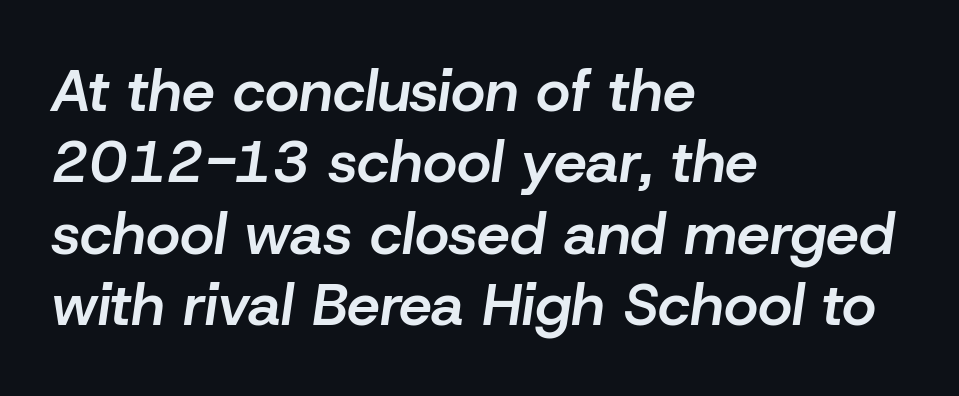
The image shows 59 px semibold type, italic (leaning right); set left-aligned, line spacing 1.21x, normal letter spacing, not underlined; low stroke contrast and a medium x-height.
